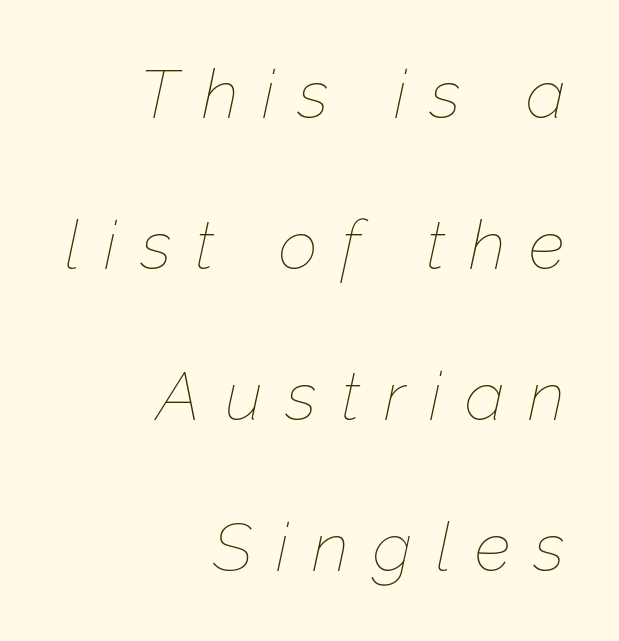
The image shows 68 px thin type, italic (leaning right); set right-aligned, loose line spacing (2.22x), unusually wide letter spacing (+0.35 em), not underlined; low stroke contrast and a medium x-height.
